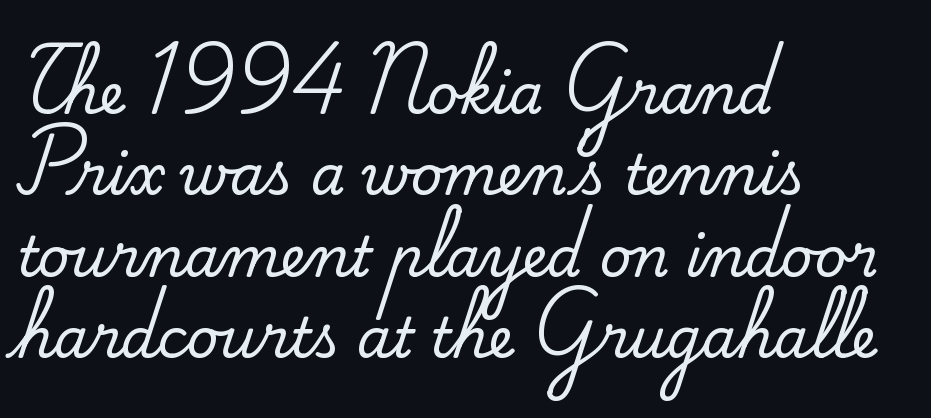
{"serif": "yes", "width": "normal", "stroke_contrast": "medium", "x_height": "small", "monospaced": "no", "underline": "no", "align": "left", "line_spacing": "normal", "line_spacing_ratio": 1.48, "letter_spacing": "normal", "letter_spacing_em": 0.0, "glyph_px": 55}
